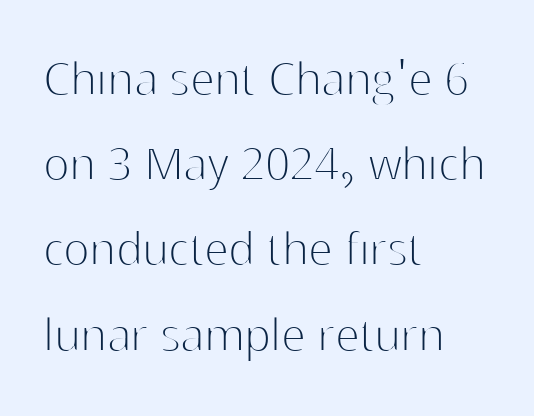
Q: Is the text bold? A: No.
Q: Is the text italic (slanted)? A: No, it is upright.
Q: Is the typeface a serif or a sans-serif typeface? A: Sans-serif.
Q: Is the text underlined? A: No.
Q: How is the paragraph aligned? A: Left-aligned.
Q: Is the spacing between letters normal or unusually wide? A: Normal.
Q: Is the spacing between lines tight, normal or loose? A: Normal.
Q: Width (condensed, normal, or wide)? A: Normal.
Q: Stroke contrast? A: High.
Q: x-height? A: Medium.
Q: Monospaced? A: No.
